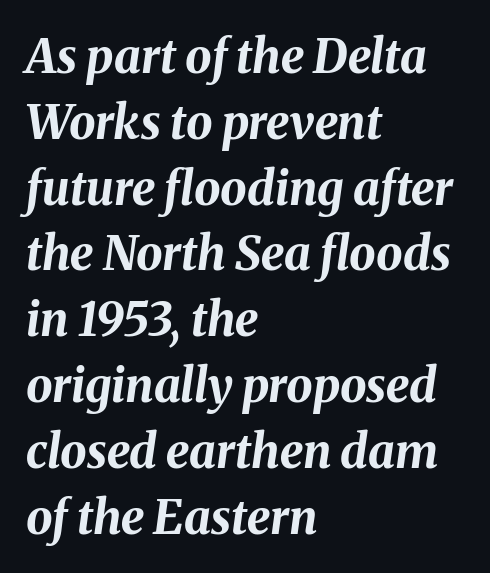
Q: Is the text bold? A: Yes.
Q: Is the text italic (slanted)? A: Yes, it leans right by about 8 degrees.
Q: Is the text underlined? A: No.
Q: How is the paragraph aligned? A: Left-aligned.
Q: Is the spacing between letters normal or unusually wide? A: Normal.
Q: Is the spacing between lines tight, normal or loose? A: Normal.
Q: Width (condensed, normal, or wide)? A: Normal.
Q: Stroke contrast? A: Medium.
Q: x-height? A: Medium.
Q: Monospaced? A: No.
